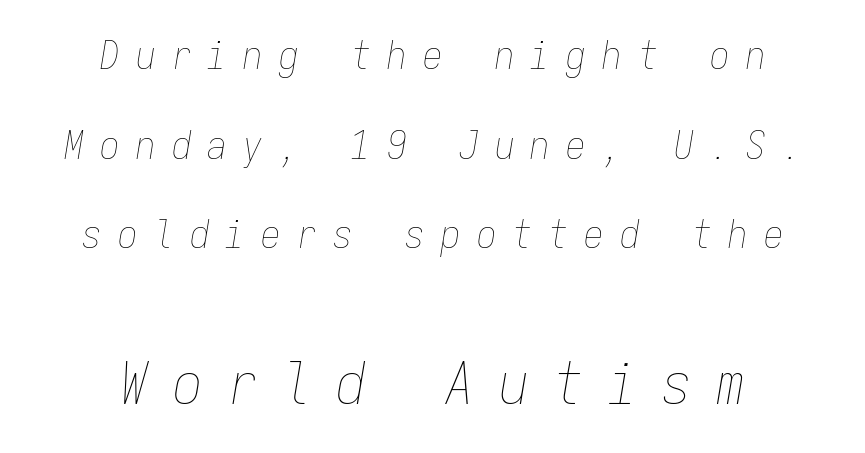
Q: Is the text bold? A: No.
Q: Is the text italic (slanted)? A: Yes, it leans right by about 9 degrees.
Q: Is the text underlined? A: No.
Q: How is the paragraph aligned? A: Centered.
Q: Is the spacing between letters normal or unusually wide? A: Unusually wide.
Q: Is the spacing between lines tight, normal or loose? A: Loose.
Q: Which block of text is set in a larger size, the first (top) or the second (bottom)? A: The second (bottom) one.
Q: Width (condensed, normal, or wide)? A: Condensed.
Q: Stroke contrast? A: Low.
Q: x-height? A: Medium.
Q: Monospaced? A: Yes.
